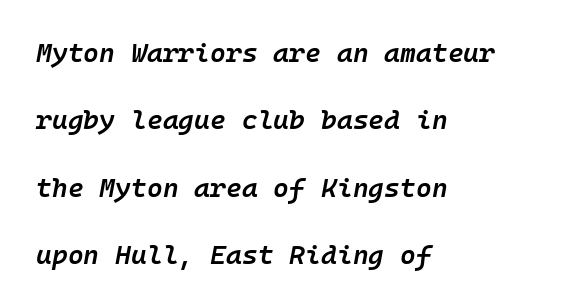
Only glyphs here, with clear space below each row. What's the leading like? Stretched, with rows far apart. When letters slant like this, we call the style italic. A somewhat darkened texture: the type is semibold rather than bold.
